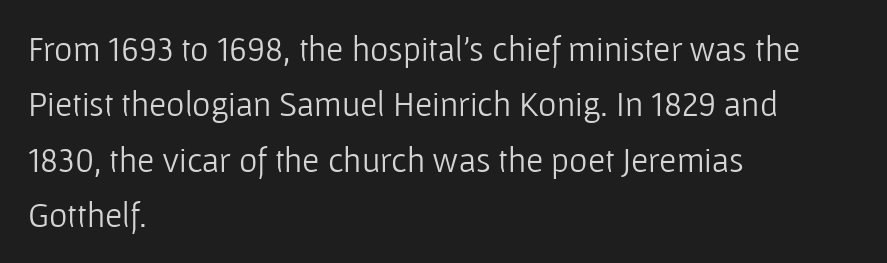
Each word holds together tightly as a unit, with standard inter-letter gaps. No heavy texture on the line: the type isn't bold. Nope, no serifs anywhere on these letters. This block has exactly the height ordinary leading produces. You could not count columns in this text — the font is proportionally spaced.
